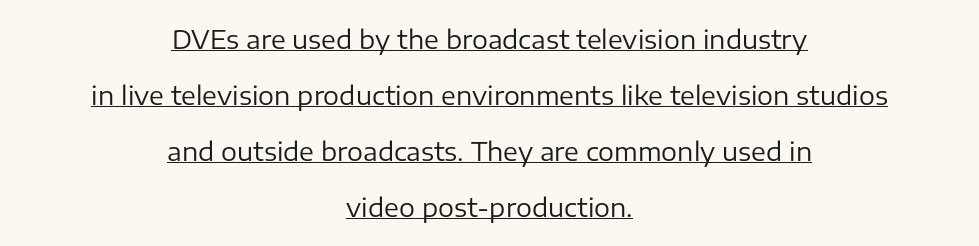
{"italic": "no", "bold": "no", "underline": "yes", "align": "center", "line_spacing": "loose", "line_spacing_ratio": 2.24, "letter_spacing": "normal", "letter_spacing_em": 0.0, "glyph_px": 25}
